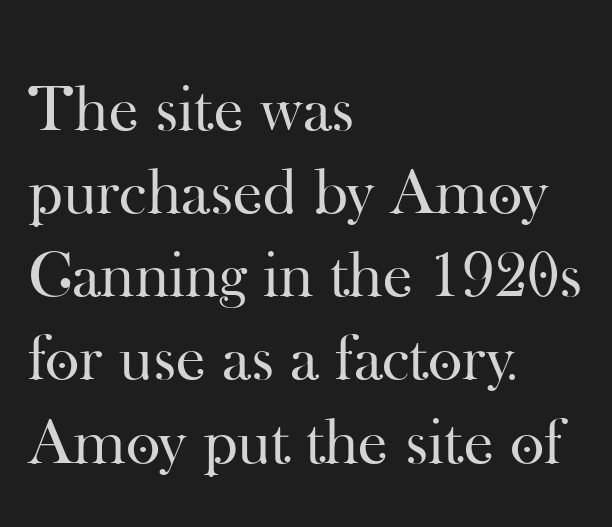
Each stroke keeps to a modest, everyday thickness or less. The face used here is seriffed, in the tradition of book romans. Reading down the column, the eye jumps a familiar distance to each next line. Here the designer chose a conventional face with non-uniform glyph widths.
